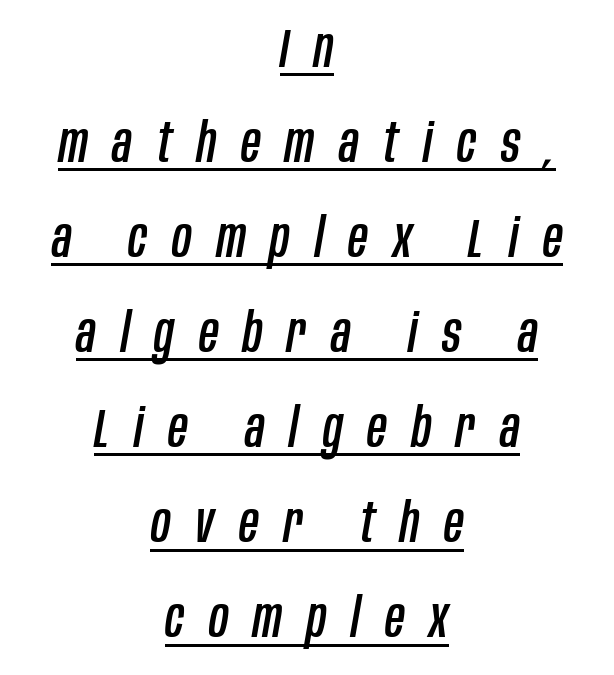
The typesetter chose a symmetrical, centered arrangement here. Italic: yes, the glyphs are oblique. Caption: expanded tracking, letters set apart. You could not count columns in this text — the font is proportionally spaced. Every word sits above its own underline.
